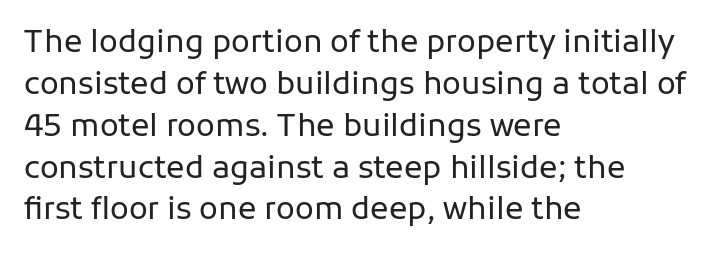
{"serif": "no", "italic": "no", "bold": "no", "weight": "regular", "width": "normal", "stroke_contrast": "low", "x_height": "medium", "monospaced": "no", "underline": "no", "align": "left", "line_spacing": "normal", "line_spacing_ratio": 1.35, "letter_spacing": "normal", "letter_spacing_em": 0.0, "glyph_px": 31}
